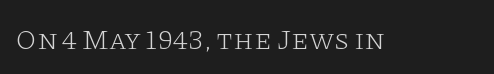
The image shows 29 px light, wide serif type, upright; set normal letter spacing, not underlined; low stroke contrast and a large x-height.
